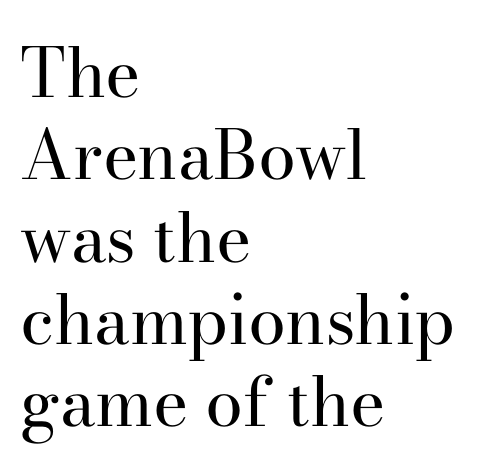
{"serif": "yes", "italic": "no", "bold": "no", "weight": "regular", "width": "normal", "stroke_contrast": "high", "x_height": "small", "monospaced": "no", "underline": "no", "align": "left", "line_spacing_ratio": 1.21, "letter_spacing": "normal", "letter_spacing_em": 0.0, "glyph_px": 68}
